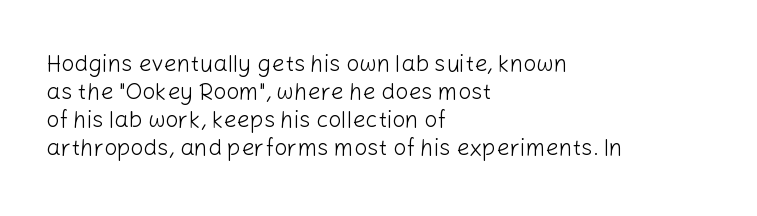
{"italic": "no", "bold": "no", "underline": "no", "align": "left", "line_spacing_ratio": 1.22, "letter_spacing": "normal", "letter_spacing_em": 0.0, "glyph_px": 23}
